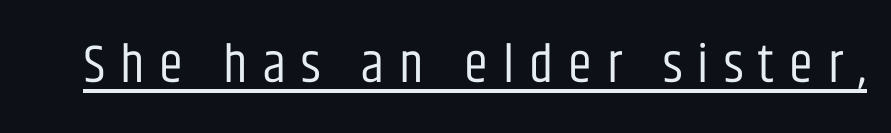
The image shows 54 px regular-weight, condensed sans-serif type, upright; set unusually wide letter spacing (+0.28 em), underlined; low stroke contrast and a large x-height.
